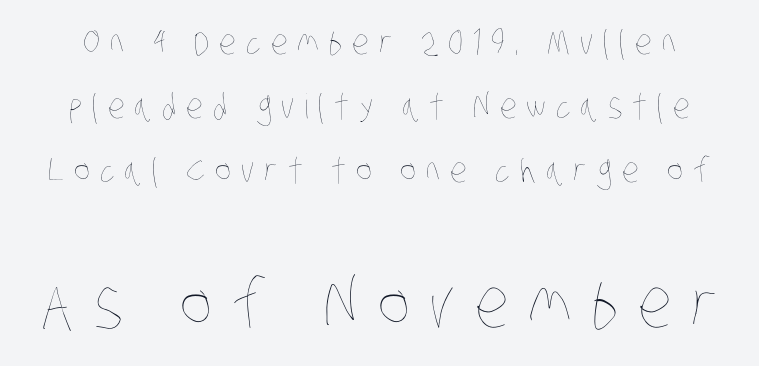
Q: Is the text bold? A: No.
Q: Is the text underlined? A: No.
Q: Is the spacing between letters normal or unusually wide? A: Unusually wide.
Q: Which block of text is set in a larger size, the first (top) or the second (bottom)? A: The second (bottom) one.
Q: Width (condensed, normal, or wide)? A: Condensed.
Q: Stroke contrast? A: Low.
Q: x-height? A: Large.
Q: Monospaced? A: No.
